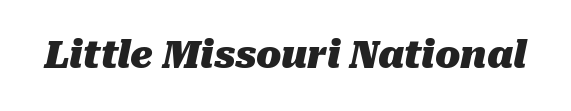
These lines keep a tight, regular rhythm from letter to letter. If you drew a line through each stem, it would be angled. Pretty heavy lettering here — definitely bold. The baseline area is clear. A typesetter would call this proportional, since set widths differ per character.
